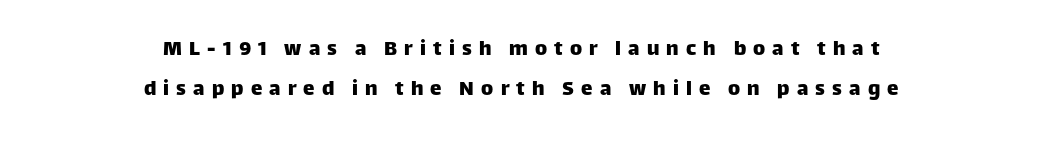
The image shows 23 px text type, upright; set centered, line spacing 1.73x, unusually wide letter spacing (+0.31 em), not underlined.
